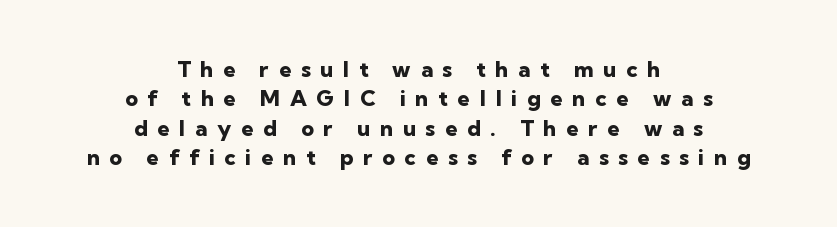
Q: Is the text bold? A: Yes.
Q: Is the text italic (slanted)? A: No, it is upright.
Q: Is the text underlined? A: No.
Q: How is the paragraph aligned? A: Centered.
Q: Is the spacing between letters normal or unusually wide? A: Unusually wide.
Q: Is the spacing between lines tight, normal or loose? A: Normal.
